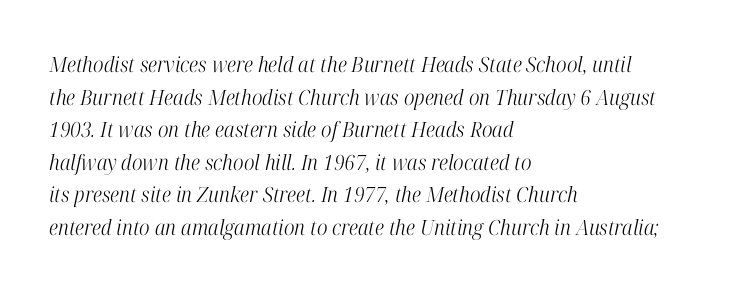
The horizontal fit of the characters is conventional and even. Every row of glyphs begins at an identical x-position on the left. You can tell it's italic because the verticals aren't actually vertical. Weight class: somewhere from thin through regular. The rows are spaced the way most documents space them.
